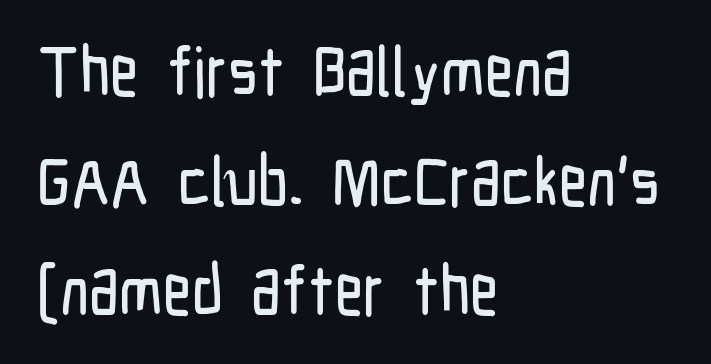
Anything drawn beneath the words? Only blank space. You could not count columns in this text — the font is proportionally spaced. The face used here is a sans, in the tradition of grotesques and geometrics. The leading is moderate, giving the passage an even texture. Where is the straight margin? On the left.
